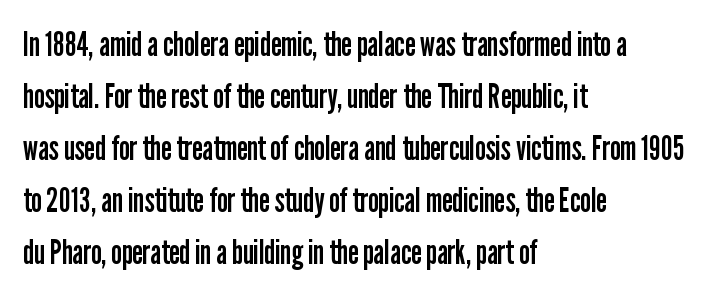
A roman cut, with each character standing at attention. This is sans-serif lettering, the kind often seen on screens and signage. Visually the block forms a straight wall on the left and a jagged coastline on the right. Character widths vary here, with narrow letters taking less room than wide ones.
